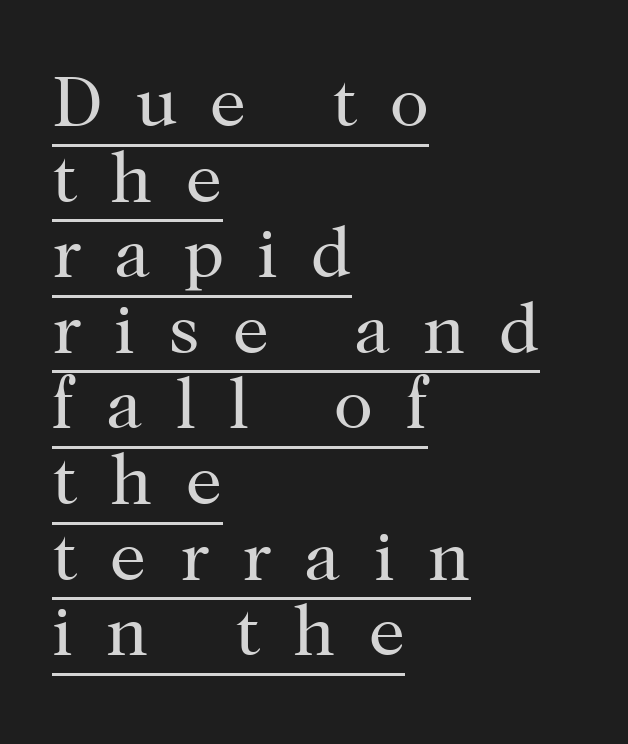
Q: Is the text bold? A: No.
Q: Is the text italic (slanted)? A: No, it is upright.
Q: Is the typeface a serif or a sans-serif typeface? A: Serif.
Q: Is the text underlined? A: Yes.
Q: How is the paragraph aligned? A: Left-aligned.
Q: Is the spacing between letters normal or unusually wide? A: Unusually wide.
Q: Is the spacing between lines tight, normal or loose? A: Tight.
Q: Width (condensed, normal, or wide)? A: Normal.
Q: Stroke contrast? A: High.
Q: x-height? A: Medium.
Q: Monospaced? A: No.
